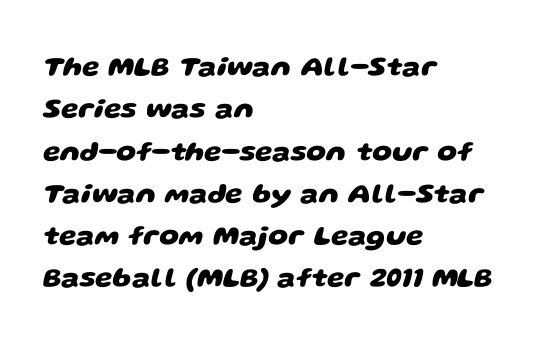
Q: Is the text bold? A: Yes.
Q: Is the typeface a serif or a sans-serif typeface? A: Sans-serif.
Q: Is the text underlined? A: No.
Q: How is the paragraph aligned? A: Left-aligned.
Q: Is the spacing between letters normal or unusually wide? A: Normal.
Q: Is the spacing between lines tight, normal or loose? A: Normal.
Q: Width (condensed, normal, or wide)? A: Wide.
Q: Stroke contrast? A: Low.
Q: x-height? A: Large.
Q: Monospaced? A: No.
